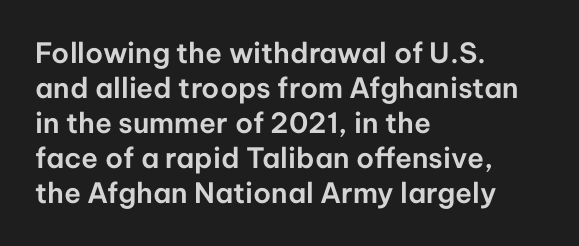
Q: Is the text italic (slanted)? A: No, it is upright.
Q: Is the typeface a serif or a sans-serif typeface? A: Sans-serif.
Q: Is the text underlined? A: No.
Q: How is the paragraph aligned? A: Left-aligned.
Q: Is the spacing between letters normal or unusually wide? A: Normal.
Q: Is the spacing between lines tight, normal or loose? A: Normal.
Q: Width (condensed, normal, or wide)? A: Normal.
Q: Stroke contrast? A: Low.
Q: x-height? A: Medium.
Q: Monospaced? A: No.
